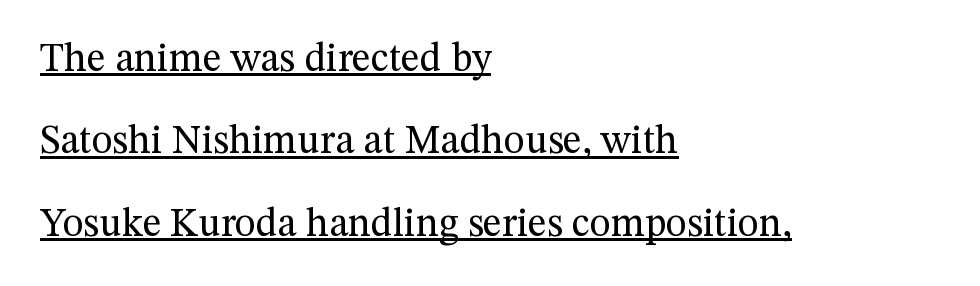
{"serif": "yes", "italic": "no", "bold": "no", "weight": "regular", "width": "normal", "stroke_contrast": "medium", "x_height": "medium", "monospaced": "no", "underline": "yes", "align": "left", "line_spacing": "loose", "line_spacing_ratio": 2.06, "letter_spacing": "normal", "letter_spacing_em": 0.0, "glyph_px": 40}
